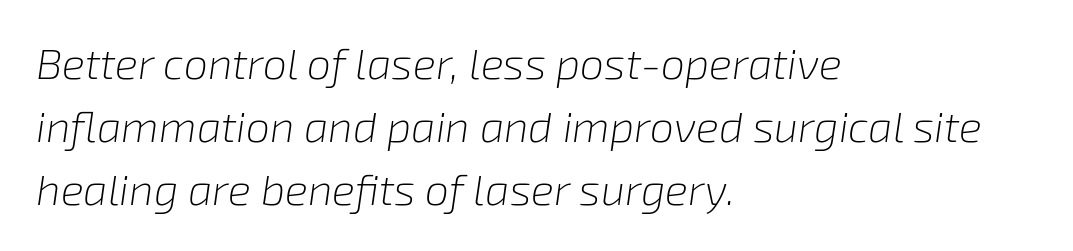
Q: Is the text bold? A: No.
Q: Is the text italic (slanted)? A: Yes, it leans right by about 8 degrees.
Q: Is the text underlined? A: No.
Q: How is the paragraph aligned? A: Left-aligned.
Q: Is the spacing between letters normal or unusually wide? A: Normal.
Q: Is the spacing between lines tight, normal or loose? A: Normal.
Q: Width (condensed, normal, or wide)? A: Normal.
Q: Stroke contrast? A: Low.
Q: x-height? A: Medium.
Q: Monospaced? A: No.
